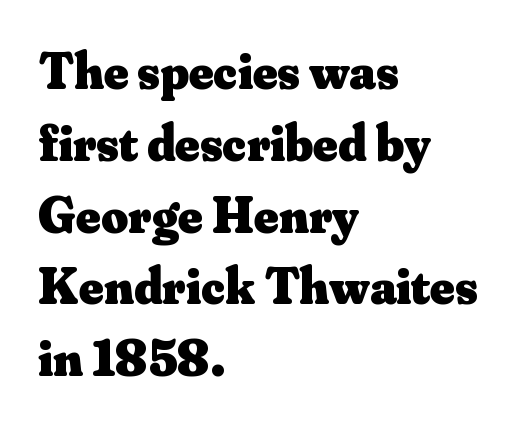
Q: Is the text bold? A: Yes.
Q: Is the text italic (slanted)? A: No, it is upright.
Q: Is the typeface a serif or a sans-serif typeface? A: Serif.
Q: Is the text underlined? A: No.
Q: How is the paragraph aligned? A: Left-aligned.
Q: Is the spacing between letters normal or unusually wide? A: Normal.
Q: Is the spacing between lines tight, normal or loose? A: Normal.
Q: Width (condensed, normal, or wide)? A: Normal.
Q: Stroke contrast? A: Medium.
Q: x-height? A: Small.
Q: Monospaced? A: No.
